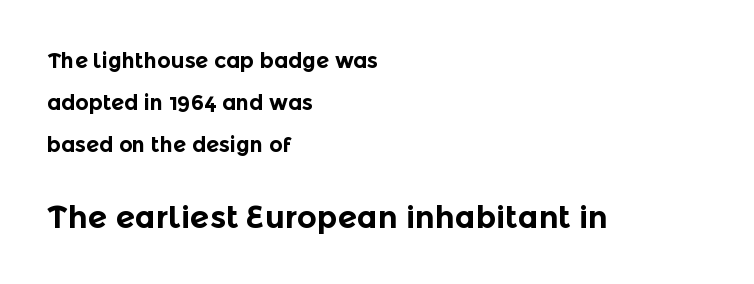
The image shows 31 px bold sans-serif type, upright; set left-aligned, loose line spacing (1.99x), normal letter spacing, not underlined; the second (bottom) block is 1.48x larger; a medium x-height.
